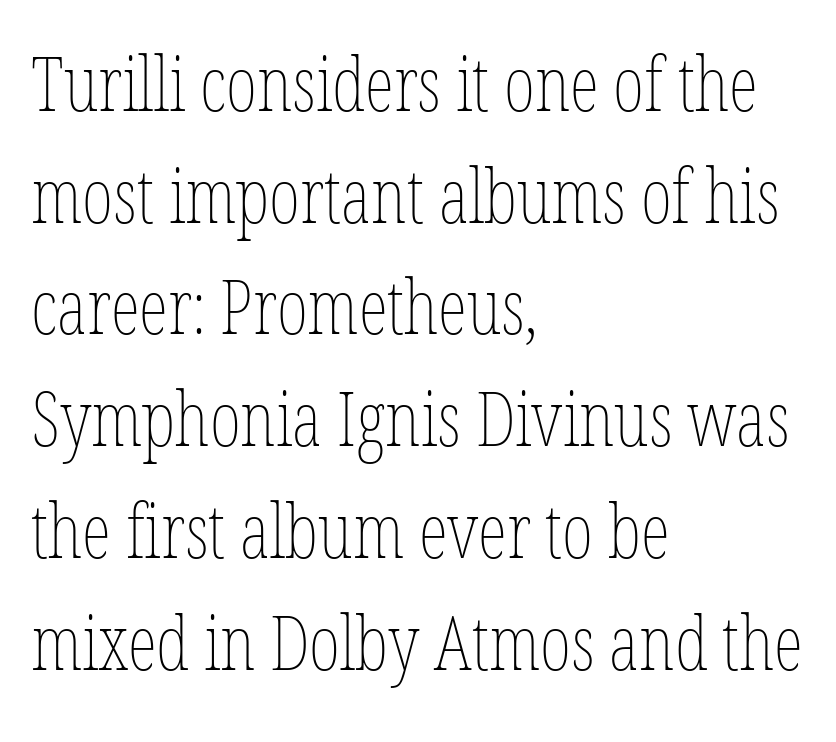
{"italic": "no", "bold": "no", "weight": "thin", "width": "condensed", "stroke_contrast": "low", "x_height": "medium", "monospaced": "no", "underline": "no", "align": "left", "line_spacing": "normal", "line_spacing_ratio": 1.49, "letter_spacing": "normal", "letter_spacing_em": 0.0, "glyph_px": 75}
